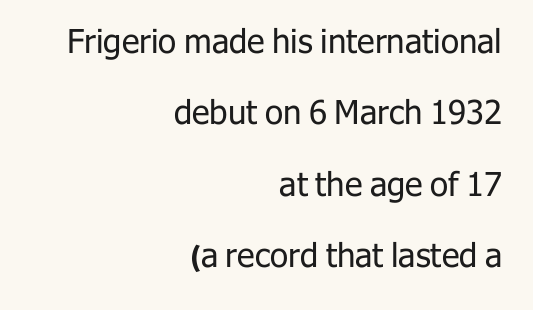
{"serif": "no", "italic": "no", "bold": "no", "weight": "regular", "width": "normal", "stroke_contrast": "low", "x_height": "medium", "monospaced": "no", "underline": "no", "align": "right", "line_spacing": "loose", "line_spacing_ratio": 2.16, "letter_spacing": "normal", "letter_spacing_em": 0.0, "glyph_px": 33}
